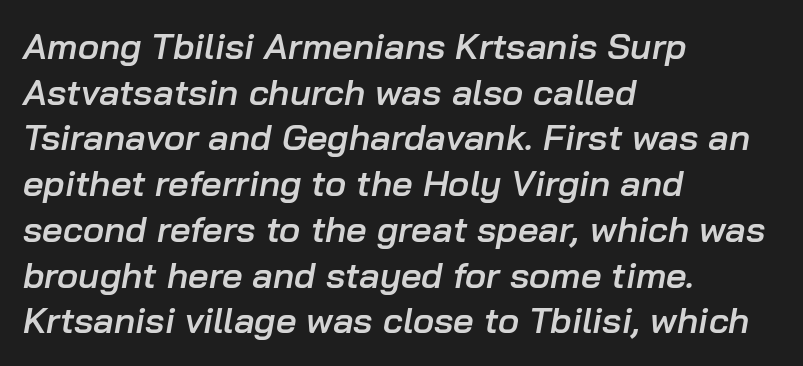
The image shows 36 px semibold type, italic (leaning right); set left-aligned, normal line spacing (1.27x), normal letter spacing, not underlined; low stroke contrast and a medium x-height.
